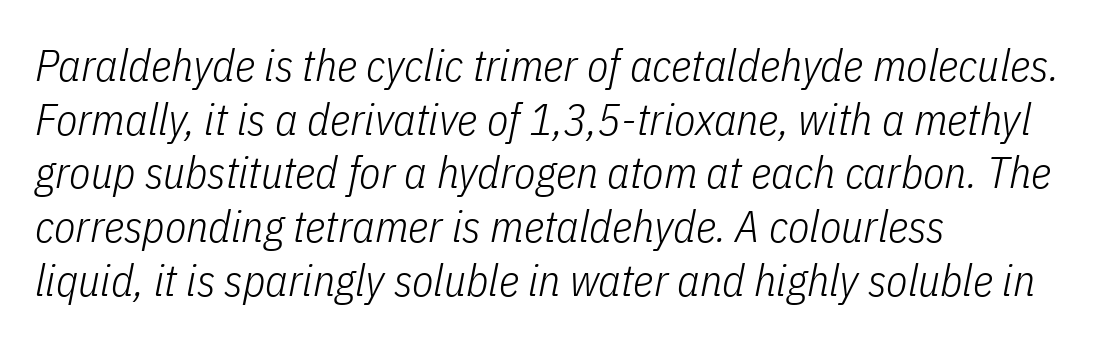
Line beginnings align vertically; line endings do not. Counters stay open thanks to moderate or lighter strokes. Slanted lettering throughout. The gap between lines stays unmarked.
